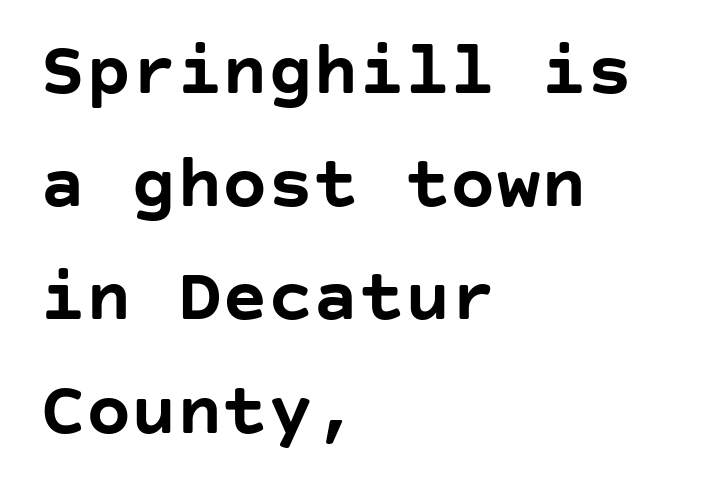
The rows are spaced the way most documents space them. What weight is shown? A full bold with thick strokes. The strip under each line holds only bare page. Examine the stroke ends and you'll find no serifs. Each line starts at the same left margin while the right side varies.
